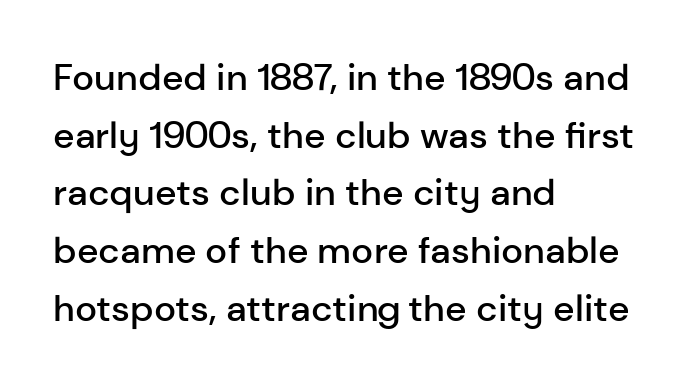
The image shows 37 px semibold sans-serif type, upright; set left-aligned, normal line spacing (1.56x), normal letter spacing, not underlined; low stroke contrast and a medium x-height.
